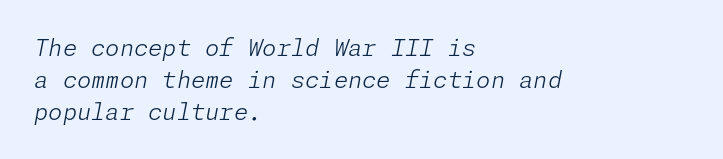
The image shows 23 px text type, italic (leaning right); set left-aligned, normal line spacing (1.39x), normal letter spacing, not underlined.
